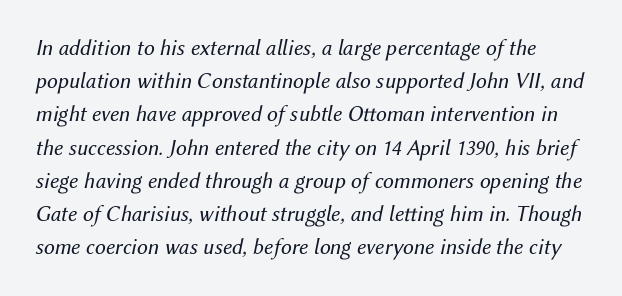
The image shows 22 px text type, italic (leaning right); set normal line spacing (1.51x), normal letter spacing, not underlined.
